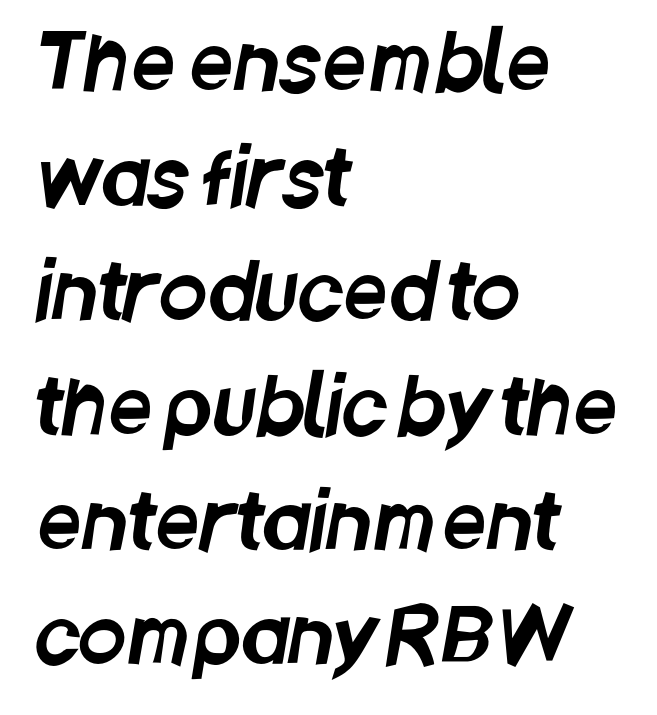
Successive baselines arrive at the customary interval. Unmarked baselines from the first word to the last. The lines are quadded left. Note the varied advance widths — an 'i' is clearly narrower than an 'm'. Serif or sans? Sans — the stroke terminals are bare. How are the letters spaced? Ordinarily, with no added tracking.
